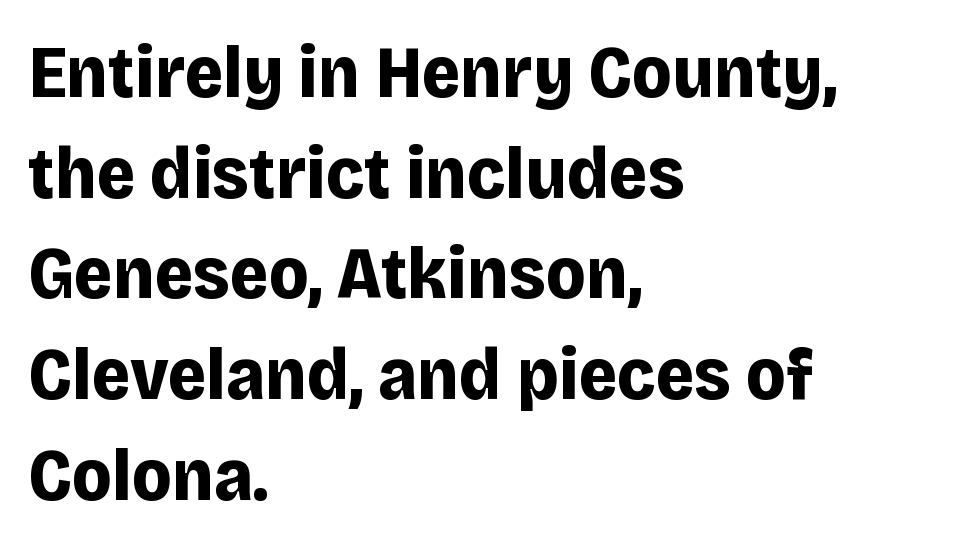
Q: Is the text bold? A: Yes.
Q: Is the text italic (slanted)? A: No, it is upright.
Q: Is the typeface a serif or a sans-serif typeface? A: Sans-serif.
Q: Is the text underlined? A: No.
Q: How is the paragraph aligned? A: Left-aligned.
Q: Is the spacing between letters normal or unusually wide? A: Normal.
Q: Is the spacing between lines tight, normal or loose? A: Normal.
Q: Width (condensed, normal, or wide)? A: Normal.
Q: Stroke contrast? A: Low.
Q: x-height? A: Large.
Q: Monospaced? A: No.
